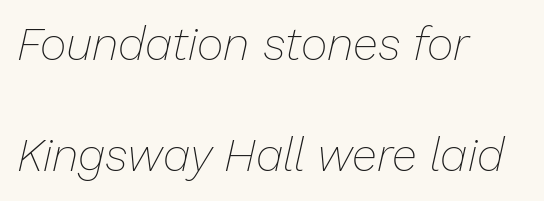
Q: Is the text bold? A: No.
Q: Is the text italic (slanted)? A: Yes, it leans right by about 13 degrees.
Q: Is the text underlined? A: No.
Q: How is the paragraph aligned? A: Left-aligned.
Q: Is the spacing between letters normal or unusually wide? A: Normal.
Q: Is the spacing between lines tight, normal or loose? A: Loose.
Q: Width (condensed, normal, or wide)? A: Normal.
Q: Stroke contrast? A: Low.
Q: x-height? A: Medium.
Q: Monospaced? A: No.
